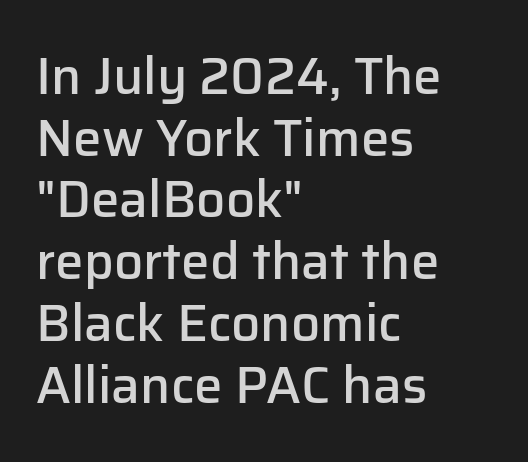
Q: Is the text bold? A: Semi-bold.
Q: Is the text italic (slanted)? A: No, it is upright.
Q: Is the typeface a serif or a sans-serif typeface? A: Sans-serif.
Q: Is the text underlined? A: No.
Q: How is the paragraph aligned? A: Left-aligned.
Q: Is the spacing between letters normal or unusually wide? A: Normal.
Q: Width (condensed, normal, or wide)? A: Normal.
Q: Stroke contrast? A: Low.
Q: x-height? A: Medium.
Q: Monospaced? A: No.
